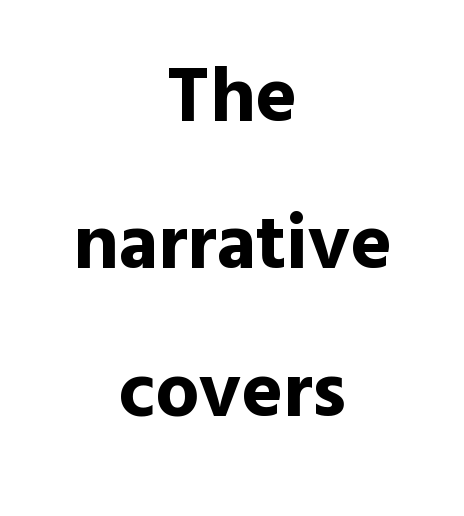
Q: Is the text bold? A: Yes.
Q: Is the text italic (slanted)? A: No, it is upright.
Q: Is the typeface a serif or a sans-serif typeface? A: Sans-serif.
Q: Is the text underlined? A: No.
Q: How is the paragraph aligned? A: Centered.
Q: Is the spacing between letters normal or unusually wide? A: Normal.
Q: Width (condensed, normal, or wide)? A: Normal.
Q: x-height? A: Medium.
Q: Monospaced? A: No.
